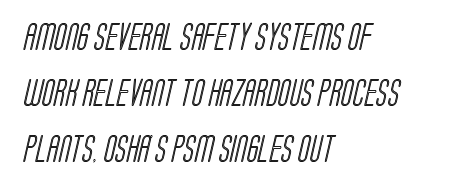
Line spacing here is loose. Descenders are the only things crossing below the line. Short note: letters normally spaced. Horizontal alignment here is leftward, the default for most running prose.
